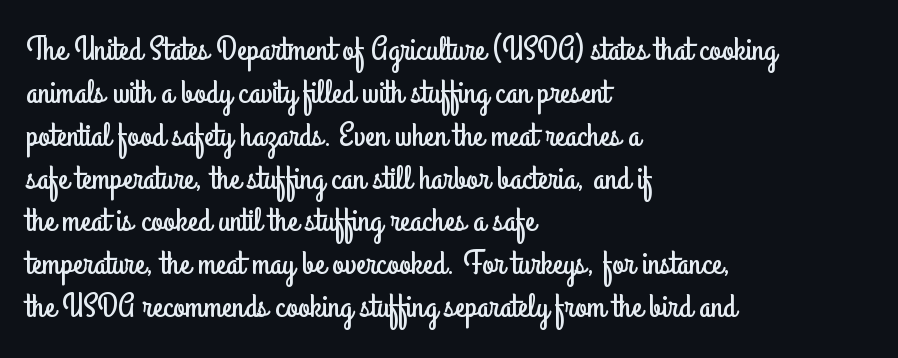
Q: Is the typeface a serif or a sans-serif typeface? A: Sans-serif.
Q: Is the text underlined? A: No.
Q: How is the paragraph aligned? A: Left-aligned.
Q: Is the spacing between letters normal or unusually wide? A: Normal.
Q: Is the spacing between lines tight, normal or loose? A: Normal.
Q: Width (condensed, normal, or wide)? A: Condensed.
Q: Stroke contrast? A: Low.
Q: x-height? A: Small.
Q: Monospaced? A: No.
